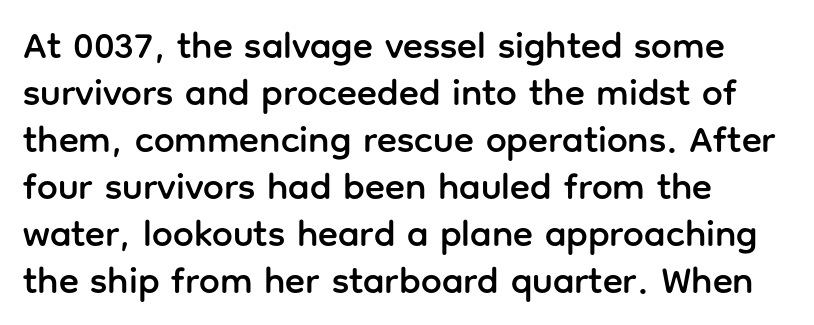
The image shows 37 px sans-serif type, upright; set left-aligned, normal line spacing (1.27x), normal letter spacing, not underlined; low stroke contrast and a medium x-height.
